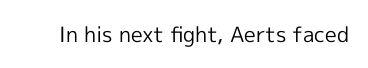
The passage shown is not underscored anywhere. The font's upright variant was chosen for this text. Stems here are at most as thick as an everyday book face. Observe the ordinary spacing: letters are neighbours, not strangers.
